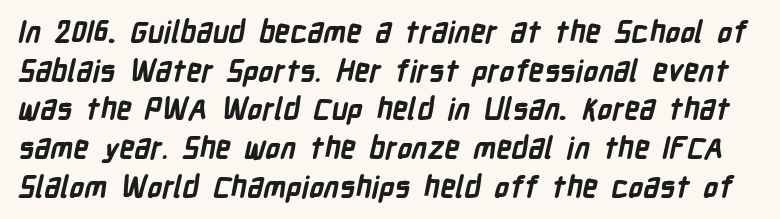
Q: Is the text bold? A: Yes.
Q: Is the typeface a serif or a sans-serif typeface? A: Sans-serif.
Q: Is the text underlined? A: No.
Q: Is the spacing between letters normal or unusually wide? A: Normal.
Q: Is the spacing between lines tight, normal or loose? A: Normal.
Q: Width (condensed, normal, or wide)? A: Condensed.
Q: Stroke contrast? A: Low.
Q: x-height? A: Medium.
Q: Monospaced? A: No.
